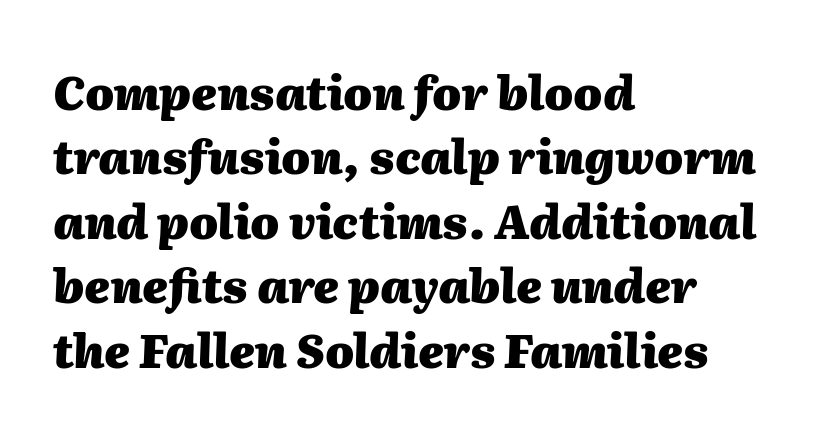
{"italic": "yes", "lean": "right", "slant_degrees": 2, "bold": "yes", "weight": "heavy", "width": "normal", "stroke_contrast": "medium", "x_height": "medium", "monospaced": "no", "underline": "no", "align": "left", "line_spacing": "normal", "line_spacing_ratio": 1.4, "letter_spacing": "normal", "letter_spacing_em": 0.0, "glyph_px": 46}
